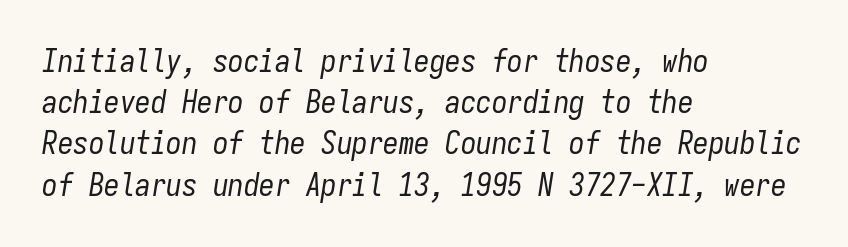
{"italic": "yes", "lean": "right", "slant_degrees": 9, "bold": "no", "weight": "regular", "width": "condensed", "stroke_contrast": "low", "x_height": "medium", "monospaced": "yes", "underline": "no", "align": "left", "line_spacing": "normal", "line_spacing_ratio": 1.33, "letter_spacing": "normal", "letter_spacing_em": 0.0, "glyph_px": 31}
